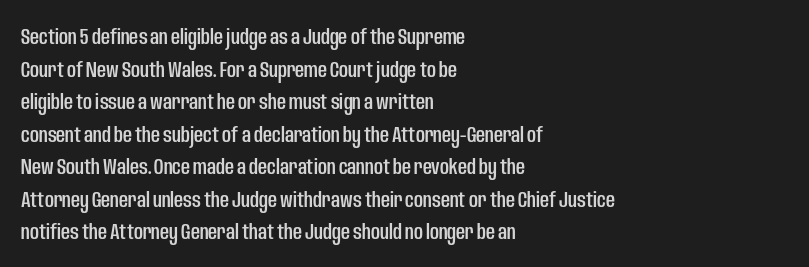
The image shows 22 px text type, upright; set left-aligned, normal line spacing (1.48x), normal letter spacing, not underlined.
